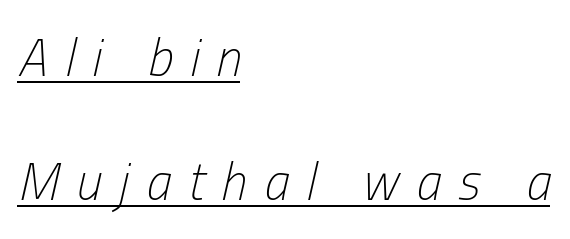
The image shows 52 px light, condensed type, italic (leaning right); set left-aligned, loose line spacing (2.39x), unusually wide letter spacing (+0.33 em), underlined; low stroke contrast and a medium x-height.
